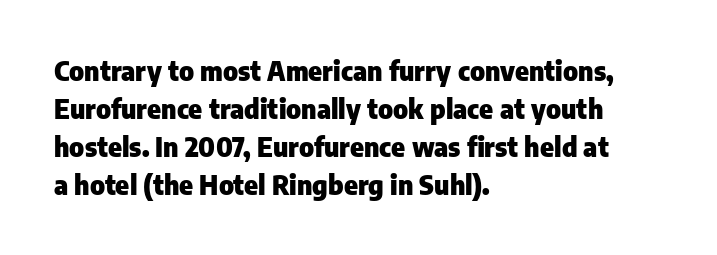
Horizontal alignment here is leftward, the default for most running prose. Nothing unusual about the tracking: characters are spaced as the font intends. Students, observe: this is what conventionally led text looks like. Does the lettering tilt? It doesn't — this is upright.
